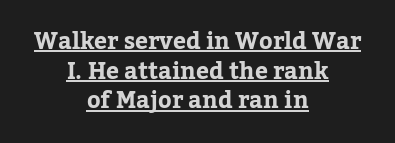
Q: Is the text italic (slanted)? A: No, it is upright.
Q: Is the text underlined? A: Yes.
Q: How is the paragraph aligned? A: Centered.
Q: Is the spacing between letters normal or unusually wide? A: Normal.
Q: Is the spacing between lines tight, normal or loose? A: Normal.
